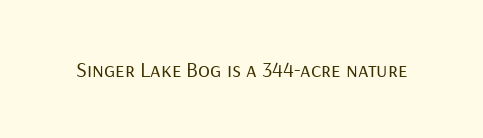
The image shows 22 px text type, upright; set normal letter spacing, not underlined.
